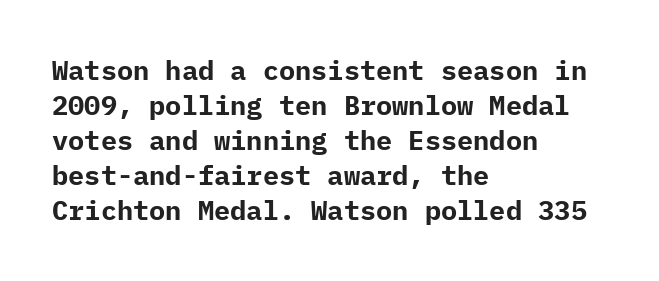
Q: Is the text bold? A: Yes.
Q: Is the text italic (slanted)? A: No, it is upright.
Q: Is the text underlined? A: No.
Q: How is the paragraph aligned? A: Left-aligned.
Q: Is the spacing between letters normal or unusually wide? A: Normal.
Q: Is the spacing between lines tight, normal or loose? A: Normal.
